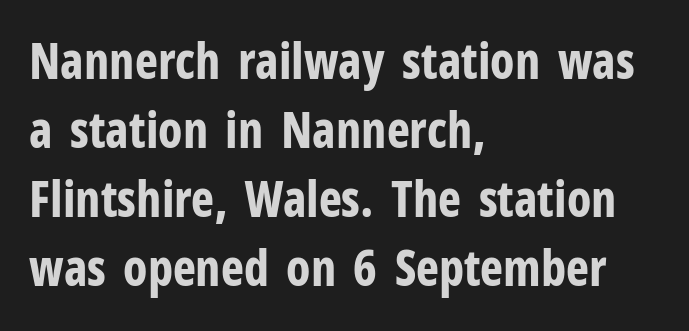
The image shows 49 px bold, condensed sans-serif type, upright; set left-aligned, normal line spacing (1.41x), normal letter spacing, not underlined; low stroke contrast and a medium x-height.
